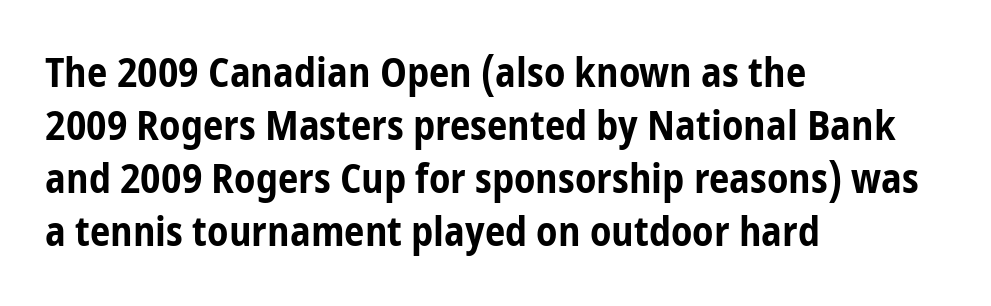
Q: Is the text bold? A: Yes.
Q: Is the text italic (slanted)? A: No, it is upright.
Q: Is the typeface a serif or a sans-serif typeface? A: Sans-serif.
Q: Is the text underlined? A: No.
Q: How is the paragraph aligned? A: Left-aligned.
Q: Is the spacing between letters normal or unusually wide? A: Normal.
Q: Is the spacing between lines tight, normal or loose? A: Normal.
Q: Width (condensed, normal, or wide)? A: Condensed.
Q: Stroke contrast? A: Low.
Q: x-height? A: Medium.
Q: Monospaced? A: No.
